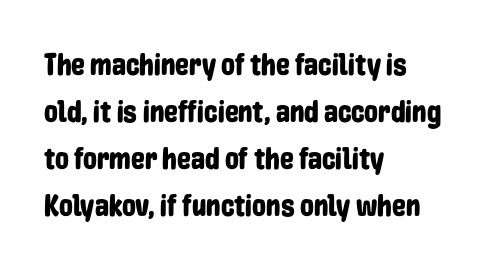
The image shows 31 px condensed sans-serif type, upright; set left-aligned, normal line spacing (1.52x), normal letter spacing, not underlined; low stroke contrast and a medium x-height.
